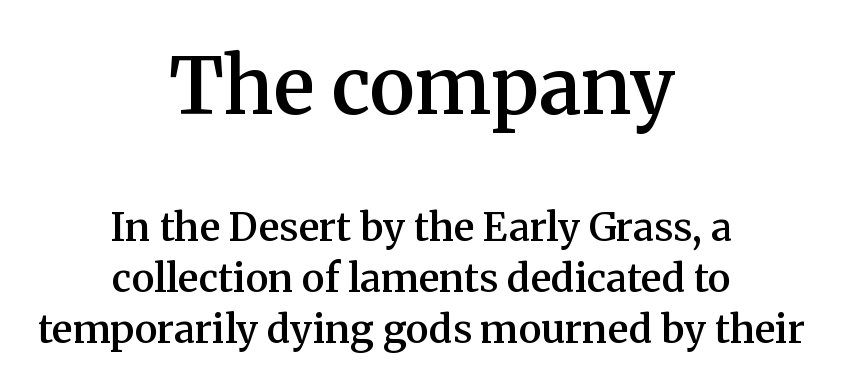
Q: Is the text bold? A: Semi-bold.
Q: Is the text italic (slanted)? A: No, it is upright.
Q: Is the typeface a serif or a sans-serif typeface? A: Serif.
Q: Is the text underlined? A: No.
Q: How is the paragraph aligned? A: Centered.
Q: Is the spacing between letters normal or unusually wide? A: Normal.
Q: Is the spacing between lines tight, normal or loose? A: Normal.
Q: Which block of text is set in a larger size, the first (top) or the second (bottom)? A: The first (top) one.
Q: Width (condensed, normal, or wide)? A: Normal.
Q: Stroke contrast? A: Medium.
Q: x-height? A: Medium.
Q: Monospaced? A: No.
